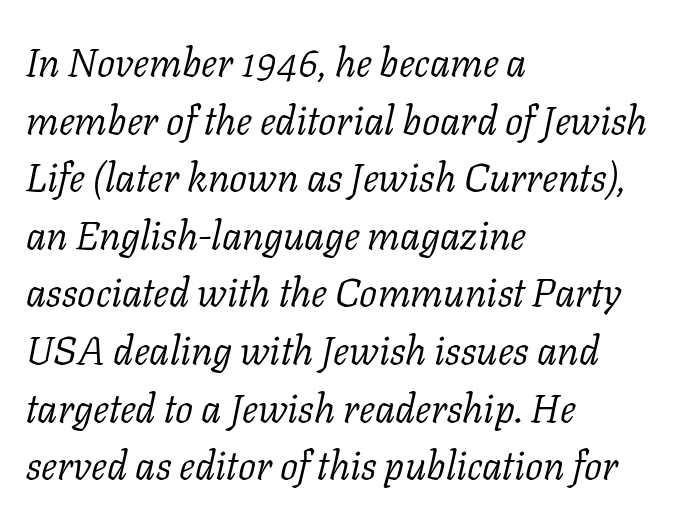
The typography opts for an oblique posture over an upright one. How are the letters spaced? Ordinarily, with no added tracking. Counters stay open thanks to moderate or lighter strokes. Note the varied advance widths — an 'i' is clearly narrower than an 'm'. Check where the strokes stop: tiny serifs finish them off.
